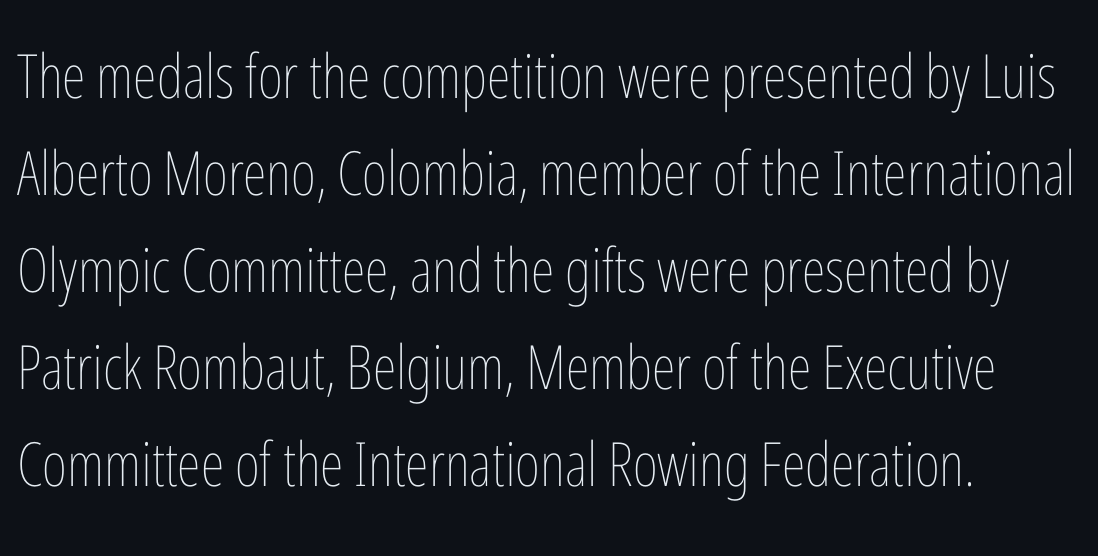
The image shows 61 px thin, condensed type, upright; set normal line spacing (1.59x), normal letter spacing, not underlined; low stroke contrast and a medium x-height.
